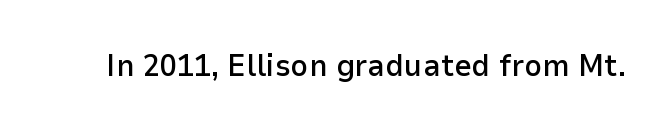
The image shows 31 px semibold sans-serif type, upright; set normal letter spacing, not underlined; low stroke contrast and a medium x-height.
